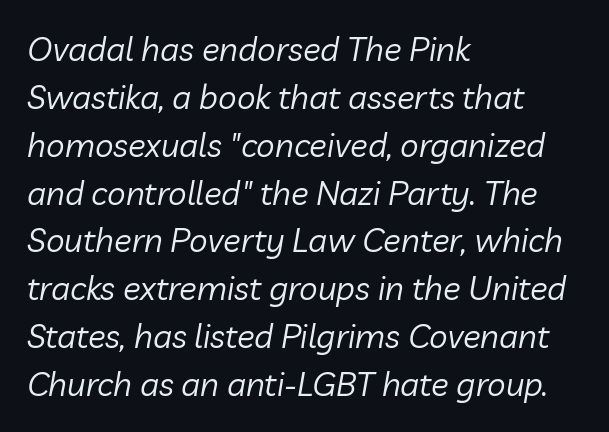
Here the designer chose a conventional face with non-uniform glyph widths. It's the slanting kind of type. No word sits above an underline. The rows are spaced the way most documents space them. Horizontally, the lines are justified to the leading edge only.
